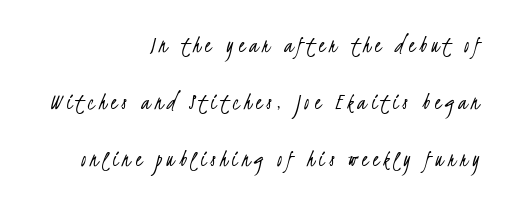
Q: Is the text bold? A: No.
Q: Is the text underlined? A: No.
Q: How is the paragraph aligned? A: Right-aligned.
Q: Is the spacing between lines tight, normal or loose? A: Loose.
